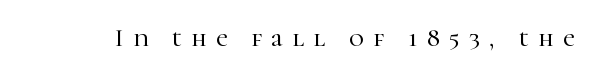
The image shows 25 px text type, upright; set unusually wide letter spacing (+0.37 em), not underlined.
